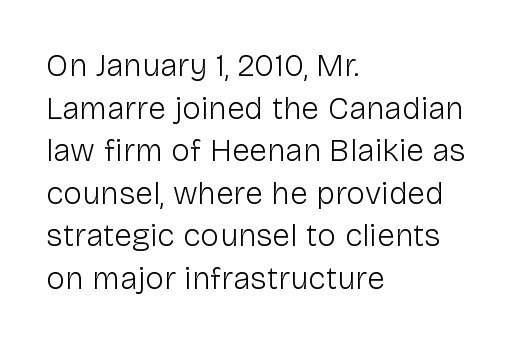
{"serif": "no", "italic": "no", "bold": "no", "weight": "light", "width": "normal", "stroke_contrast": "low", "x_height": "medium", "monospaced": "no", "underline": "no", "align": "left", "line_spacing": "normal", "line_spacing_ratio": 1.33, "letter_spacing": "normal", "letter_spacing_em": 0.0, "glyph_px": 32}
